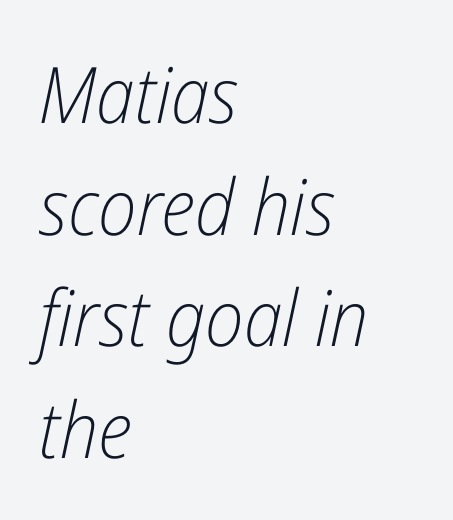
Q: Is the text bold? A: No.
Q: Is the text italic (slanted)? A: Yes, it leans right by about 12 degrees.
Q: Is the text underlined? A: No.
Q: How is the paragraph aligned? A: Left-aligned.
Q: Is the spacing between letters normal or unusually wide? A: Normal.
Q: Is the spacing between lines tight, normal or loose? A: Normal.
Q: Width (condensed, normal, or wide)? A: Condensed.
Q: Stroke contrast? A: Low.
Q: x-height? A: Medium.
Q: Monospaced? A: No.
